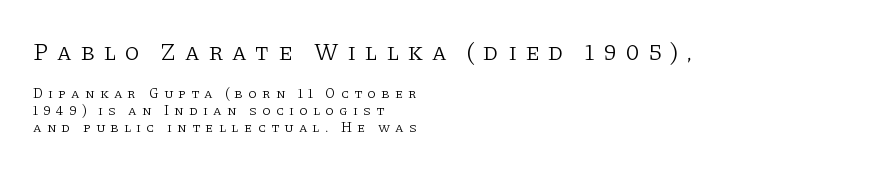
{"italic": "no", "bold": "no", "underline": "no", "align": "left", "line_spacing_ratio": 1.23, "letter_spacing": "wide", "letter_spacing_em": 0.36, "larger_block": "first", "size_ratio": 1.71, "glyph_px": 24}
